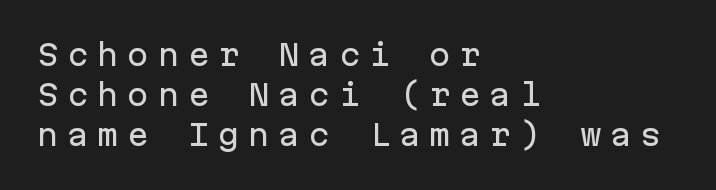
The image shows 29 px sans-serif type, upright, monospaced; set left-aligned, normal line spacing (1.38x), unusually wide letter spacing (+0.29 em), not underlined; low stroke contrast and a medium x-height.
